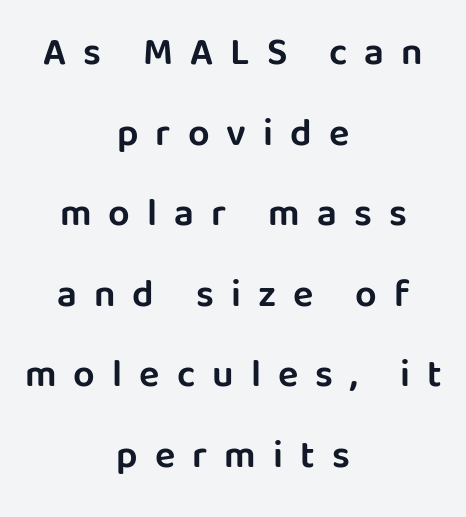
The image shows 38 px sans-serif type, upright; set centered, loose line spacing (2.12x), unusually wide letter spacing (+0.45 em), not underlined; low stroke contrast and a large x-height.
